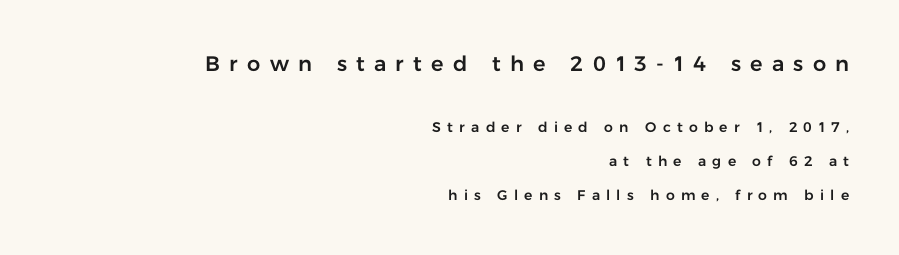
Vertically, the passage feels expansive, rows floating well apart. Typesetter's note — upper block bumped up in size, lower block left smaller. Decoration check: the copy has no underline. Every stem runs plumb, perpendicular to the baseline. The rendering anchors every line to the right-hand side.
